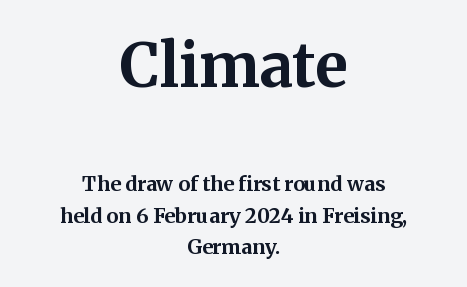
{"serif": "yes", "italic": "no", "bold": "yes", "weight": "bold", "width": "normal", "stroke_contrast": "medium", "x_height": "medium", "monospaced": "no", "underline": "no", "align": "center", "line_spacing": "normal", "line_spacing_ratio": 1.58, "letter_spacing": "normal", "letter_spacing_em": 0.0, "larger_block": "first", "size_ratio": 3.05, "glyph_px": 61}
